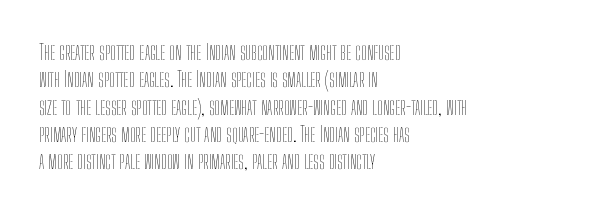
Reading down the block, your eye returns to a fixed left position each line. The weight tops out at a normal text grade. Interline gaps are of average width in this sample. The letters sit at their default tracking, neither squeezed nor spread.
